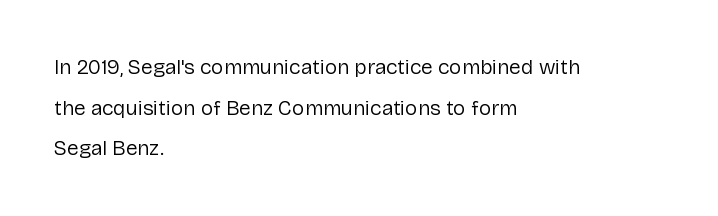
This is the regular roman posture of the typeface. In CSS terms this would be text-align: left. Is this a heavy cut? Hardly; it is regular or lighter. The string is rendered with underlining switched off. Tracking value appears to be zero — textbook default spacing.
